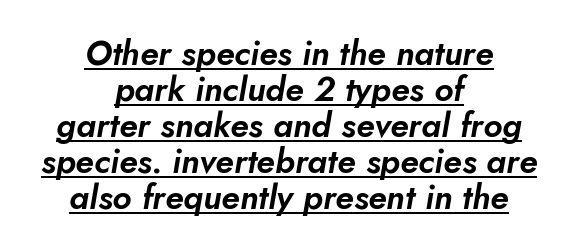
The image shows 34 px text type, italic (leaning right); set centered, tight line spacing (1.06x), normal letter spacing, underlined; low stroke contrast and a small x-height.
